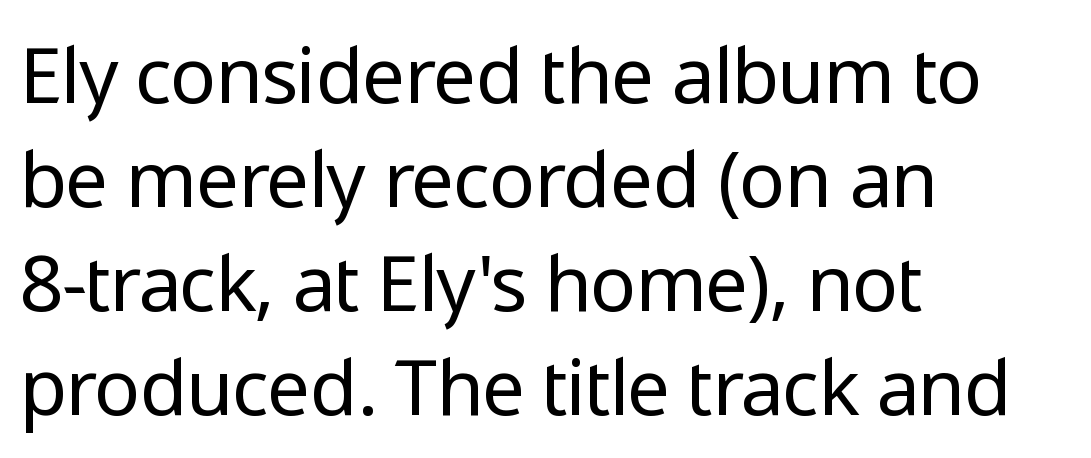
Looks like regular typesetting: each glyph gets only the width it needs. Stroke thickness stays within the range of a standard reading face or lighter. The face used here is a sans, in the tradition of grotesques and geometrics. Layout note: lines flush left. Letter spacing: default.
